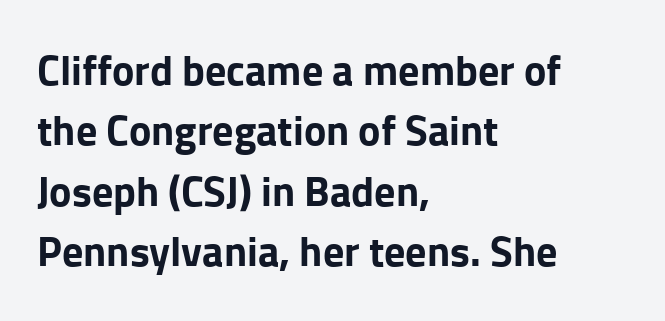
{"serif": "no", "italic": "no", "bold": "yes", "weight": "bold", "width": "normal", "stroke_contrast": "low", "x_height": "medium", "monospaced": "no", "underline": "no", "align": "left", "line_spacing": "normal", "line_spacing_ratio": 1.44, "letter_spacing": "normal", "letter_spacing_em": 0.0, "glyph_px": 42}
